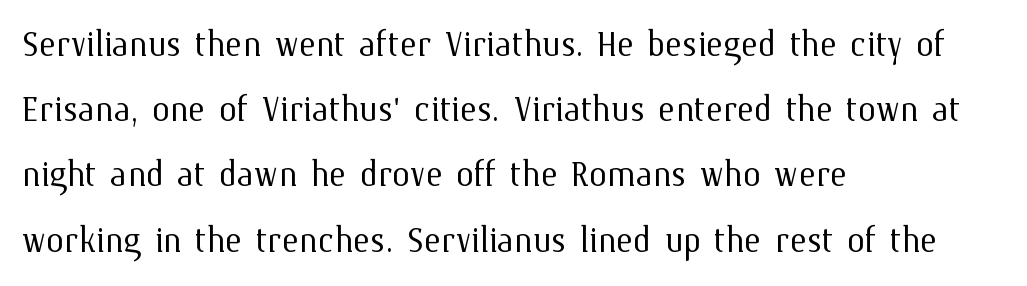
A classic flush-left, rag-right setting is used for this passage. Looks like regular typesetting: each glyph gets only the width it needs. These lines were composed using upright roman letters. No letter is thick-stroked: the sample isn't bold. This sample uses plain, unmodified letter spacing. Vertical spacing — default.
